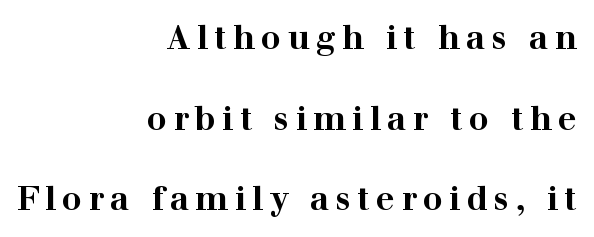
The image shows 33 px bold, wide serif type, upright; set right-aligned, loose line spacing (2.44x), not underlined; high stroke contrast and a medium x-height.
